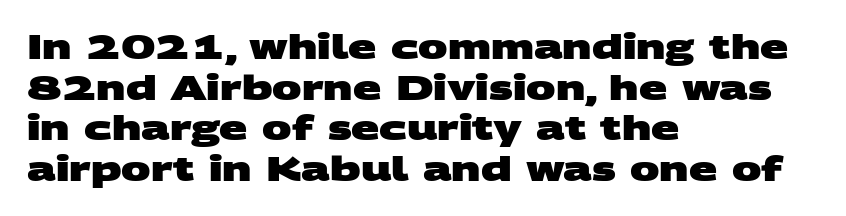
The image shows 33 px heavy, wide sans-serif type; set left-aligned, line spacing 1.23x, normal letter spacing, not underlined; medium stroke contrast and a large x-height.
